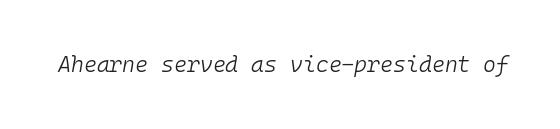
{"italic": "yes", "lean": "right", "slant_degrees": 10, "bold": "no", "underline": "no", "letter_spacing": "normal", "letter_spacing_em": 0.0, "glyph_px": 22}
